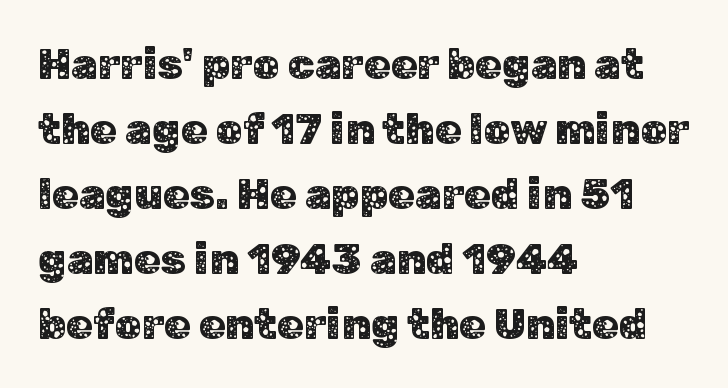
Q: Is the text italic (slanted)? A: No, it is upright.
Q: Is the typeface a serif or a sans-serif typeface? A: Sans-serif.
Q: Is the text underlined? A: No.
Q: How is the paragraph aligned? A: Left-aligned.
Q: Is the spacing between letters normal or unusually wide? A: Normal.
Q: Is the spacing between lines tight, normal or loose? A: Normal.
Q: Width (condensed, normal, or wide)? A: Normal.
Q: Stroke contrast? A: Low.
Q: x-height? A: Medium.
Q: Monospaced? A: No.
